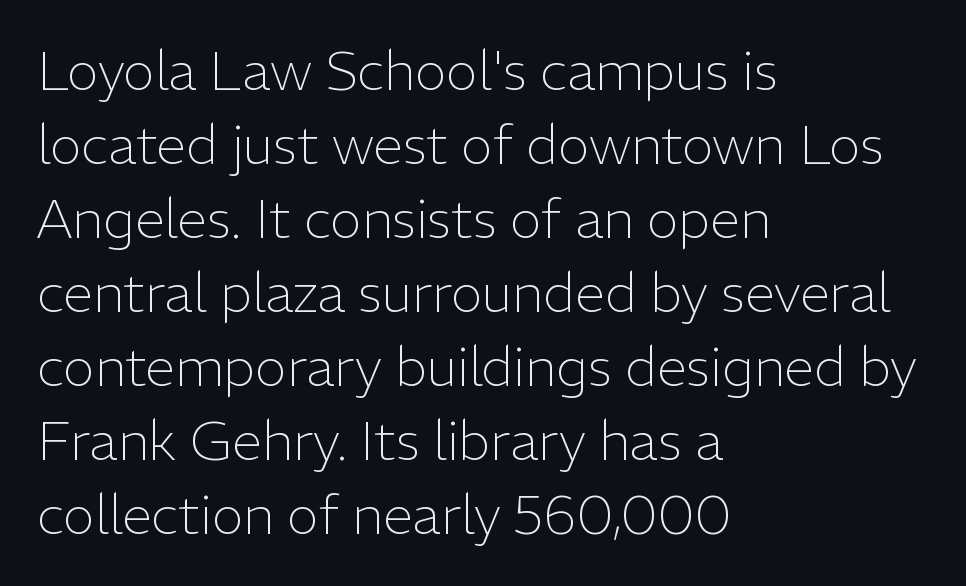
This rendering leaves character spacing at its baseline value. Weight: not bold — regular or lighter. Which margin do the lines hug? The left one — the right edge is uneven. The letters stand straight up with perfectly vertical stems. Quick note: interline space is typical.
